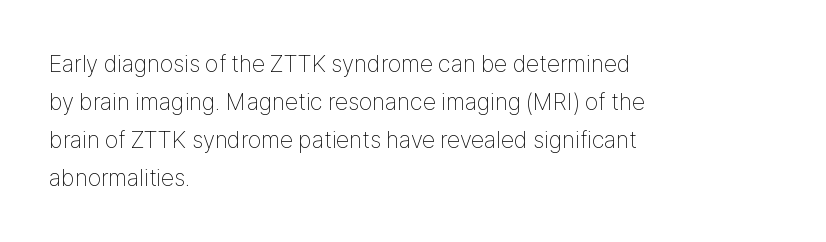
Is there much room between lines? A standard amount, neither cramped nor airy. A roman cut, with each character standing at attention. How are the letters spaced? Ordinarily, with no added tracking. This rendering features lettering with no underline. The paragraph shown leans on its left margin. The weight tops out at a normal text grade.
